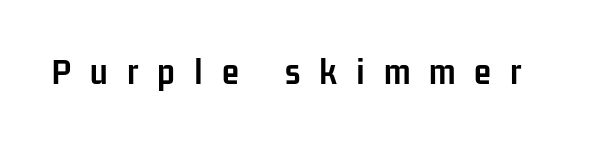
The image shows 39 px semibold, condensed sans-serif type, upright; set unusually wide letter spacing (+0.49 em), not underlined; low stroke contrast and a medium x-height.
